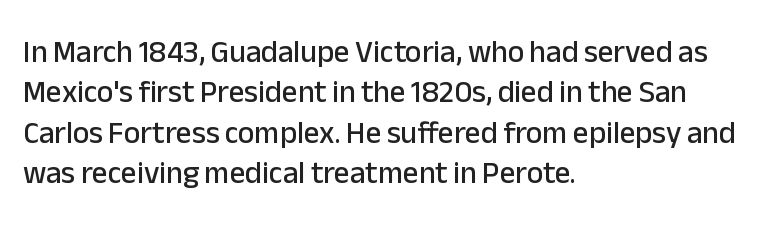
The image shows 31 px sans-serif type, upright; set left-aligned, normal line spacing (1.3x), normal letter spacing, not underlined; low stroke contrast and a medium x-height.
